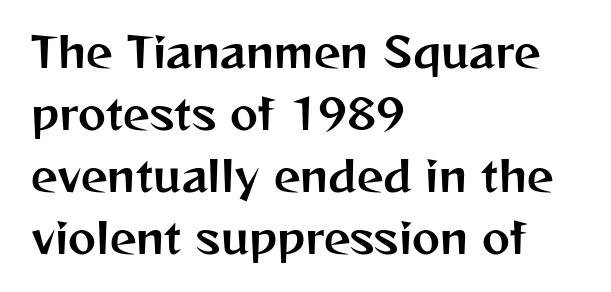
Q: Is the text italic (slanted)? A: No, it is upright.
Q: Is the typeface a serif or a sans-serif typeface? A: Sans-serif.
Q: Is the text underlined? A: No.
Q: How is the paragraph aligned? A: Left-aligned.
Q: Is the spacing between letters normal or unusually wide? A: Normal.
Q: Is the spacing between lines tight, normal or loose? A: Normal.
Q: Width (condensed, normal, or wide)? A: Normal.
Q: Stroke contrast? A: Medium.
Q: x-height? A: Medium.
Q: Monospaced? A: No.
